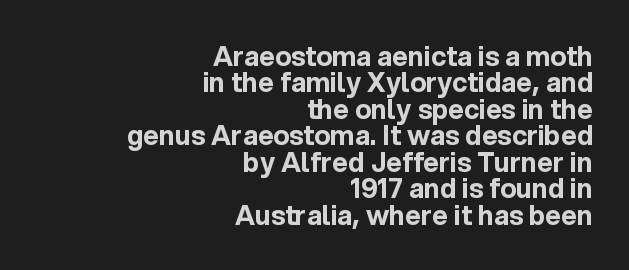
Q: Is the text bold? A: Yes.
Q: Is the text italic (slanted)? A: No, it is upright.
Q: Is the text underlined? A: No.
Q: How is the paragraph aligned? A: Right-aligned.
Q: Is the spacing between letters normal or unusually wide? A: Normal.
Q: Is the spacing between lines tight, normal or loose? A: Tight.
